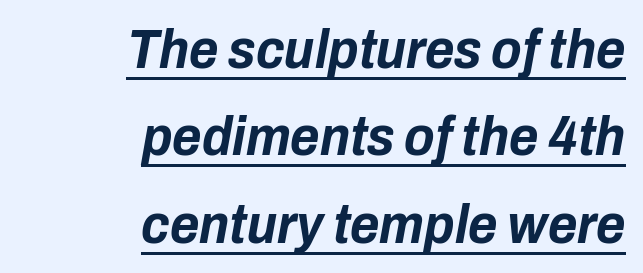
Q: Is the text bold? A: Yes.
Q: Is the text italic (slanted)? A: Yes, it leans right by about 10 degrees.
Q: Is the text underlined? A: Yes.
Q: How is the paragraph aligned? A: Right-aligned.
Q: Is the spacing between letters normal or unusually wide? A: Normal.
Q: Is the spacing between lines tight, normal or loose? A: Normal.
Q: Width (condensed, normal, or wide)? A: Condensed.
Q: Stroke contrast? A: Low.
Q: x-height? A: Medium.
Q: Monospaced? A: No.
